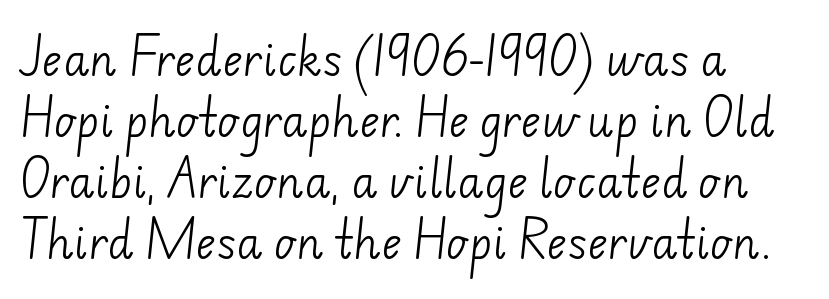
{"serif": "no", "bold": "no", "weight": "light", "width": "normal", "stroke_contrast": "low", "x_height": "small", "monospaced": "no", "underline": "no", "align": "left", "line_spacing": "normal", "line_spacing_ratio": 1.42, "letter_spacing": "normal", "letter_spacing_em": 0.0, "glyph_px": 43}
